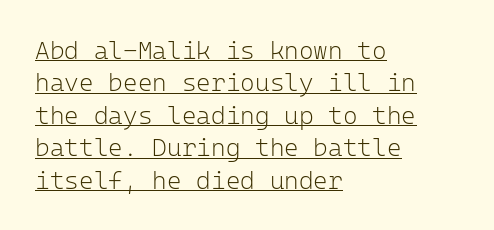
{"italic": "no", "bold": "no", "underline": "yes", "align": "left", "line_spacing": "normal", "line_spacing_ratio": 1.3, "letter_spacing": "normal", "letter_spacing_em": 0.0, "glyph_px": 25}
